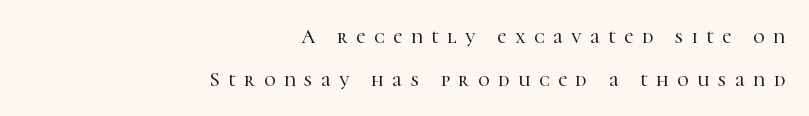
The image shows 20 px text type, upright; set right-aligned, loose line spacing (2.13x), unusually wide letter spacing (+0.43 em), not underlined.
